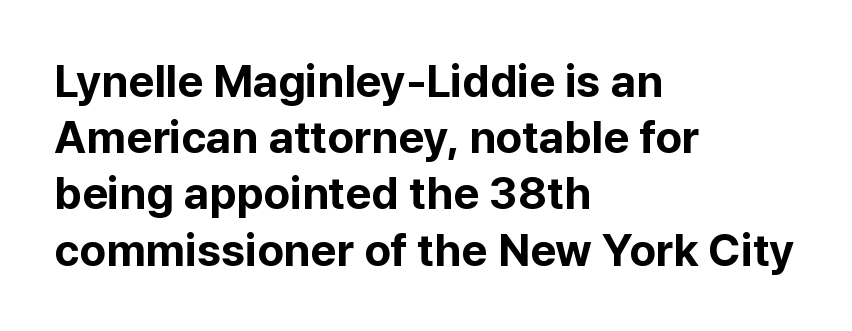
{"serif": "no", "italic": "no", "bold": "yes", "weight": "bold", "width": "normal", "stroke_contrast": "low", "x_height": "medium", "monospaced": "no", "underline": "no", "align": "left", "line_spacing": "normal", "line_spacing_ratio": 1.25, "letter_spacing": "normal", "letter_spacing_em": 0.0, "glyph_px": 45}
